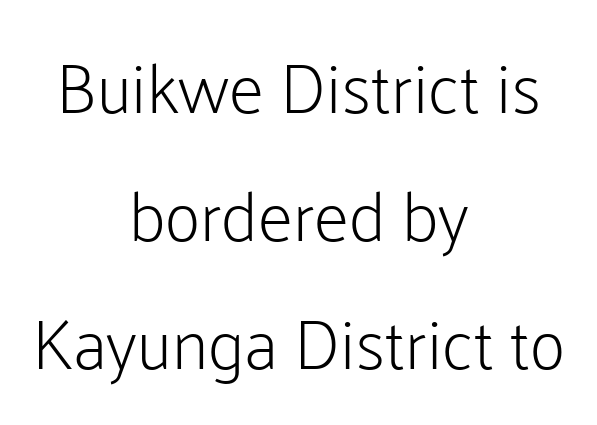
Is the stroke heavy? The answer is a plain regular-or-lighter. The passage shown is not underscored anywhere. The passage shown is typed in a proportional face where columns would drift. Ascenders rise straight up at ninety degrees.
